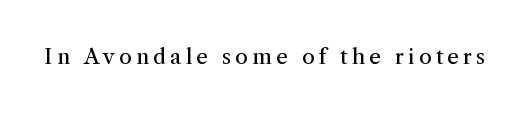
Italic? Not at all — the glyphs are vertical. The zone under the glyphs is completely vacant. Letter spacing: wide. Nothing heavy about these letters — not bold at all.
